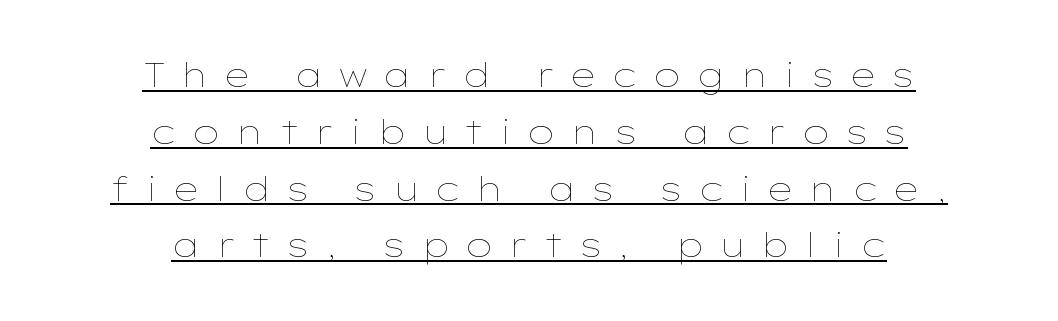
{"italic": "no", "bold": "no", "weight": "thin", "width": "wide", "stroke_contrast": "low", "x_height": "medium", "monospaced": "no", "underline": "yes", "align": "center", "line_spacing_ratio": 1.72, "letter_spacing": "wide", "letter_spacing_em": 0.44, "glyph_px": 33}
